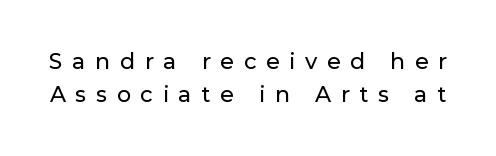
Every character sits straight up, as roman type does. Clear beneath every line of the passage. A normal amount of white space separates one row of letters from the next. Characters follow at a spacing far wider than the type designer built in.
